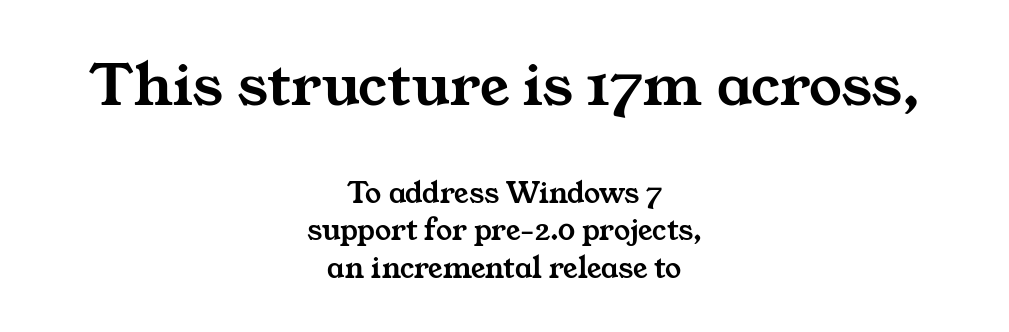
Q: Is the typeface a serif or a sans-serif typeface? A: Serif.
Q: Is the text underlined? A: No.
Q: How is the paragraph aligned? A: Centered.
Q: Is the spacing between letters normal or unusually wide? A: Normal.
Q: Which block of text is set in a larger size, the first (top) or the second (bottom)? A: The first (top) one.
Q: Width (condensed, normal, or wide)? A: Wide.
Q: Stroke contrast? A: Medium.
Q: x-height? A: Medium.
Q: Monospaced? A: No.
